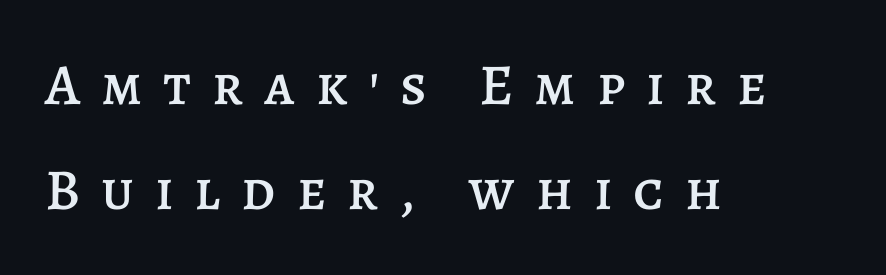
Looks like regular typesetting: each glyph gets only the width it needs. The rendering anchors every line to the left-hand side. How are the letters spaced? Widely, with obvious added tracking. Posture: upright roman. Descenders hang freely into open space.
